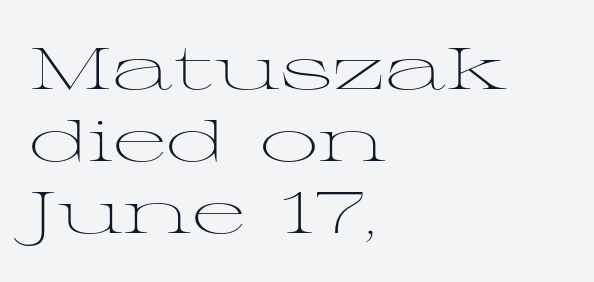
Q: Is the text bold? A: No.
Q: Is the text italic (slanted)? A: No, it is upright.
Q: Is the typeface a serif or a sans-serif typeface? A: Serif.
Q: Is the text underlined? A: No.
Q: How is the paragraph aligned? A: Left-aligned.
Q: Is the spacing between letters normal or unusually wide? A: Normal.
Q: Width (condensed, normal, or wide)? A: Wide.
Q: Stroke contrast? A: Medium.
Q: x-height? A: Medium.
Q: Monospaced? A: No.
